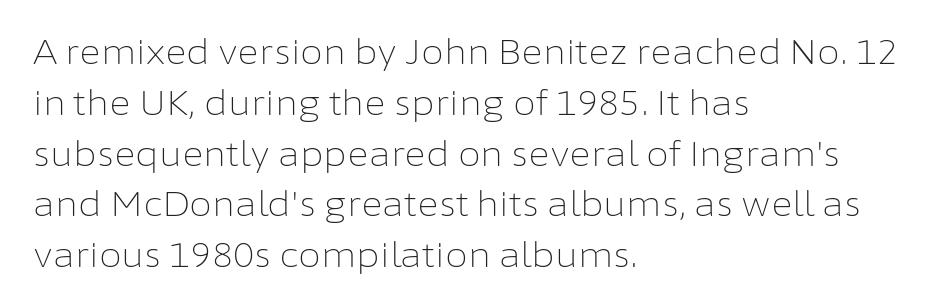
The image shows 33 px light sans-serif type, upright; set left-aligned, normal line spacing (1.54x), normal letter spacing, not underlined; low stroke contrast and a medium x-height.
